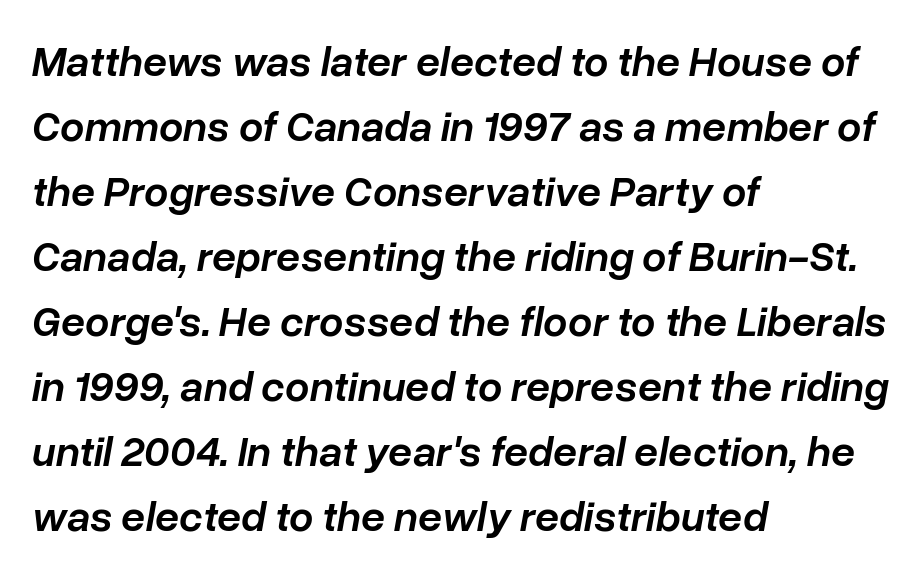
The image shows 43 px semibold type, italic (leaning right); set left-aligned, normal line spacing (1.51x), normal letter spacing, not underlined; low stroke contrast and a medium x-height.
